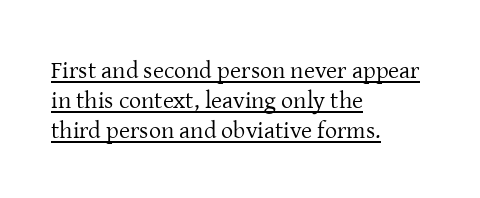
Q: Is the text bold? A: No.
Q: Is the text italic (slanted)? A: No, it is upright.
Q: Is the text underlined? A: Yes.
Q: How is the paragraph aligned? A: Left-aligned.
Q: Is the spacing between letters normal or unusually wide? A: Normal.
